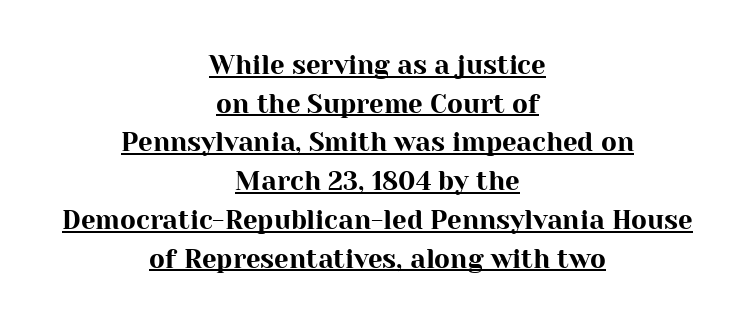
This is underlined copy, the kind a proofreader might mark for attention. The rendering keeps characters at their native spacing. Short and long lines alike share a common midpoint. The rows are spaced the way most documents space them. Ascenders rise straight up at ninety degrees.
